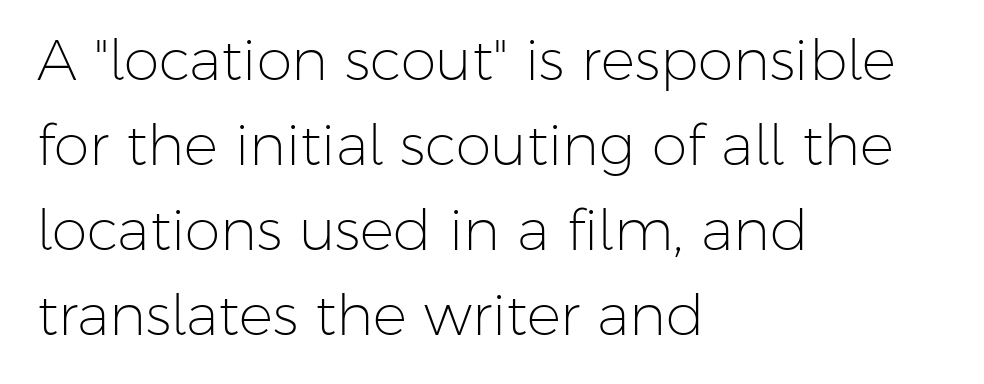
The letters stand straight up with perfectly vertical stems. Line beginnings align vertically; line endings do not. The face used here is proportionally spaced, like ordinary book or web type. Characters follow at the spacing the type designer built in. The vertical gap from one line to the next is medium. Is this a heavy cut? Hardly; it is regular or lighter.
